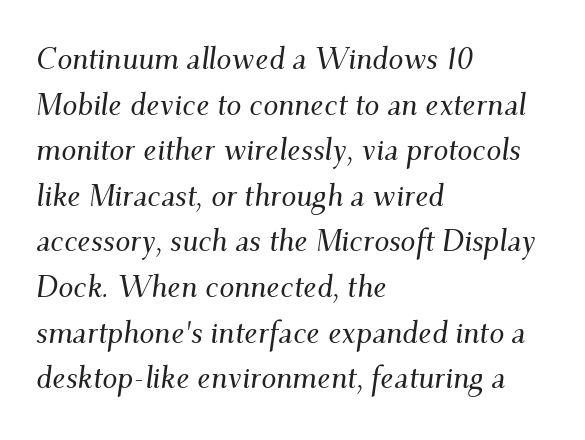
{"serif": "yes", "italic": "yes", "lean": "right", "slant_degrees": 9, "width": "normal", "stroke_contrast": "medium", "x_height": "small", "monospaced": "no", "underline": "no", "align": "left", "line_spacing": "normal", "line_spacing_ratio": 1.52, "letter_spacing": "normal", "letter_spacing_em": 0.0, "glyph_px": 30}
